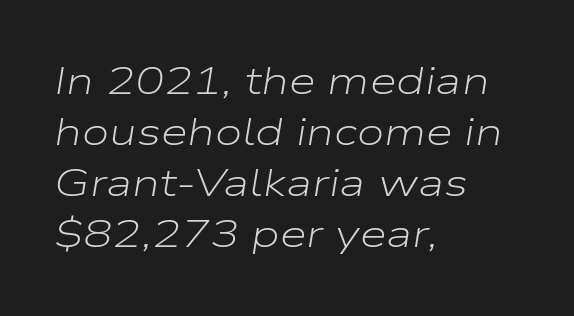
Summary of vertical rhythm: regular, with standard interline spacing. Is this a fixed-width face? No — the glyphs have proportional, varying widths. The specimen omits any rule beneath the text block's lines. The face used here is rendered with its standard letterfit. The font is comparable to plain body text, perhaps lighter. The lines are quadded left.
